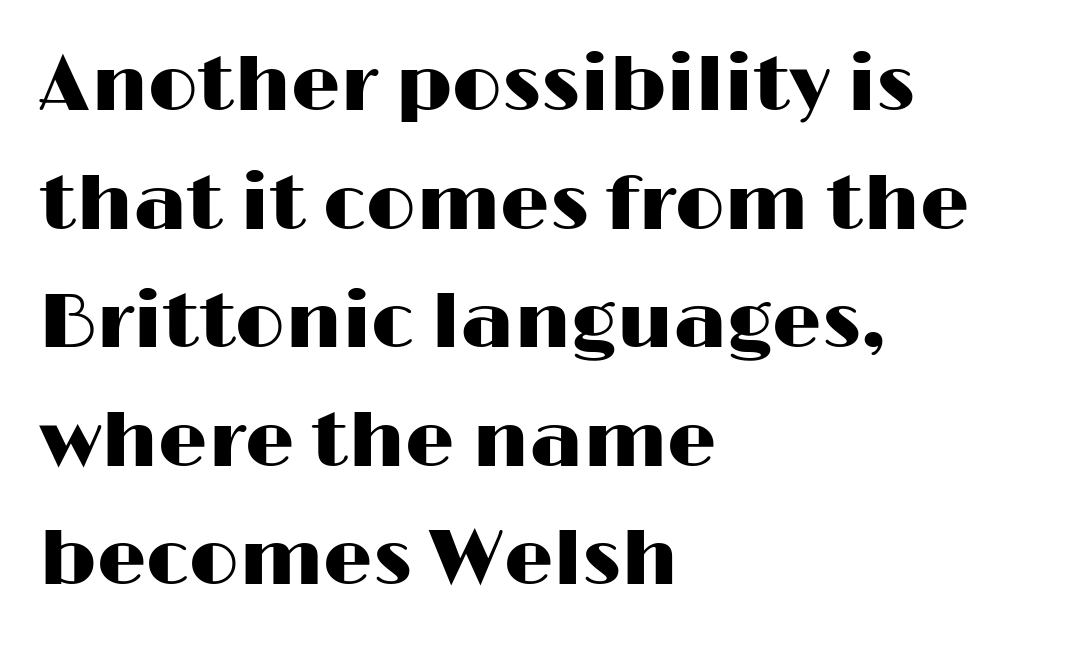
Q: Is the text italic (slanted)? A: No, it is upright.
Q: Is the typeface a serif or a sans-serif typeface? A: Sans-serif.
Q: Is the text underlined? A: No.
Q: How is the paragraph aligned? A: Left-aligned.
Q: Is the spacing between letters normal or unusually wide? A: Normal.
Q: Is the spacing between lines tight, normal or loose? A: Normal.
Q: Width (condensed, normal, or wide)? A: Wide.
Q: Stroke contrast? A: High.
Q: x-height? A: Medium.
Q: Monospaced? A: No.
